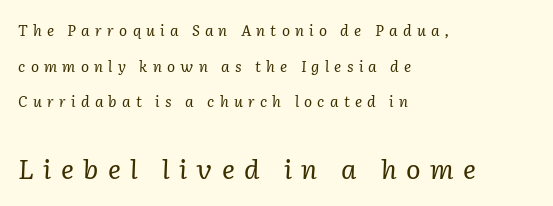
Q: Is the text bold? A: No.
Q: Is the text italic (slanted)? A: Yes, it leans right by about 2 degrees.
Q: Is the text underlined? A: No.
Q: How is the paragraph aligned? A: Left-aligned.
Q: Is the spacing between letters normal or unusually wide? A: Unusually wide.
Q: Is the spacing between lines tight, normal or loose? A: Loose.
Q: Which block of text is set in a larger size, the first (top) or the second (bottom)? A: The second (bottom) one.
